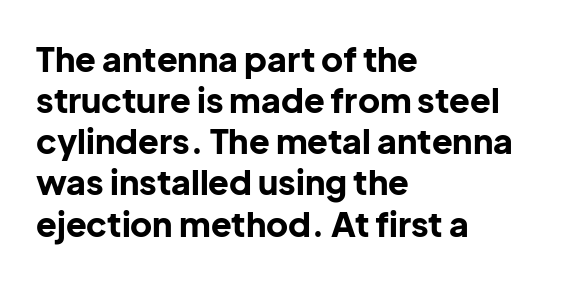
The lines in this sample share a left origin and differ only in where they stop. Stroke thickness is high; the sample reads as a true bold. The space beneath each line is pristine and unruled. A typesetter would call this proportional, since set widths differ per character. The type sits square on the baseline with zero lean.
